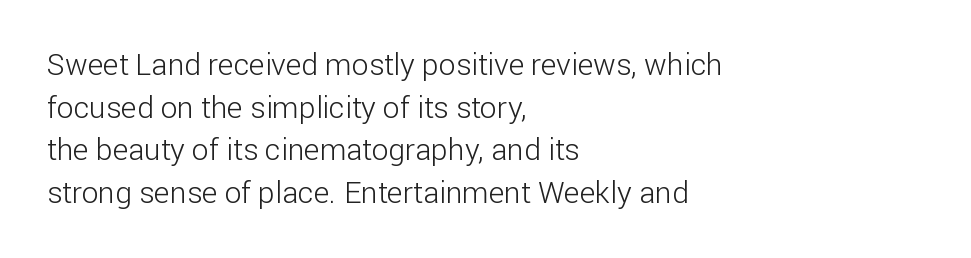
Q: Is the text bold? A: No.
Q: Is the text italic (slanted)? A: No, it is upright.
Q: Is the typeface a serif or a sans-serif typeface? A: Sans-serif.
Q: Is the text underlined? A: No.
Q: How is the paragraph aligned? A: Left-aligned.
Q: Is the spacing between letters normal or unusually wide? A: Normal.
Q: Is the spacing between lines tight, normal or loose? A: Normal.
Q: Width (condensed, normal, or wide)? A: Normal.
Q: Stroke contrast? A: Low.
Q: x-height? A: Medium.
Q: Monospaced? A: No.
